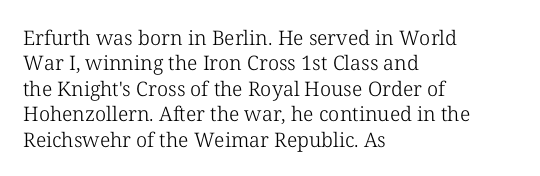
The image shows 20 px text type, upright; set left-aligned, normal line spacing (1.27x), normal letter spacing, not underlined.
